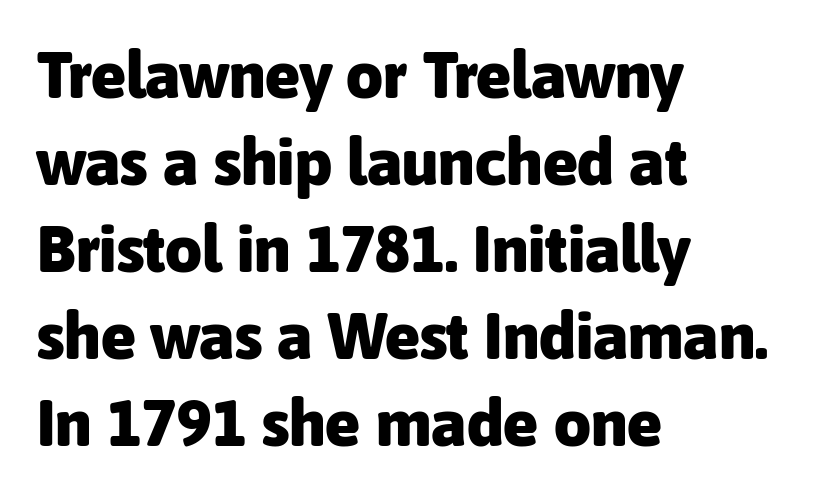
Where is the straight margin? On the left. Honestly, the row spacing looks completely unremarkable. Observe the absence of serifs on each vertical stroke in this sample. The type is set solid horizontally, with unmodified tracking.
